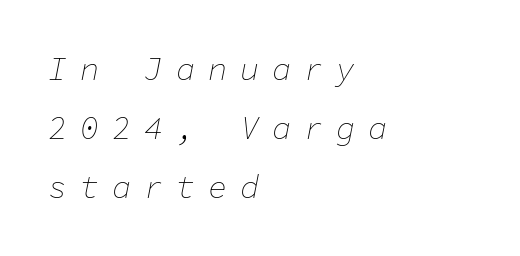
Every character here occupies the same horizontal width, giving the sample a typewriter-like rhythm. Typeset ragged right — the left edge is the straight one. Honestly, the letter spacing is so wide it's the main thing you notice. These lines were composed using italics.
